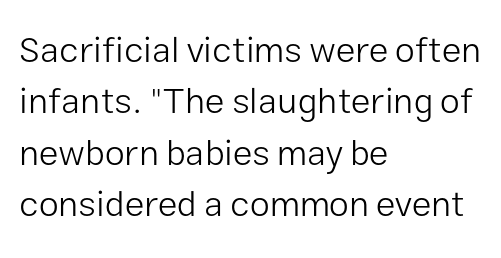
The image shows 36 px light sans-serif type, upright; set left-aligned, normal line spacing (1.43x), normal letter spacing, not underlined; low stroke contrast and a medium x-height.
